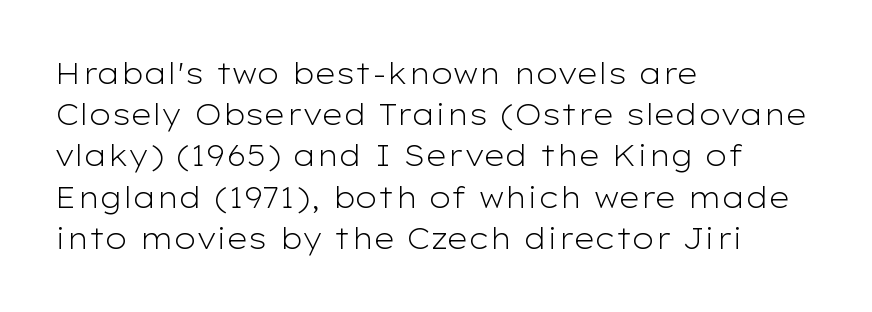
The image shows 29 px light, wide sans-serif type, upright; set left-aligned, normal line spacing (1.42x), normal letter spacing, not underlined; low stroke contrast and a medium x-height.
